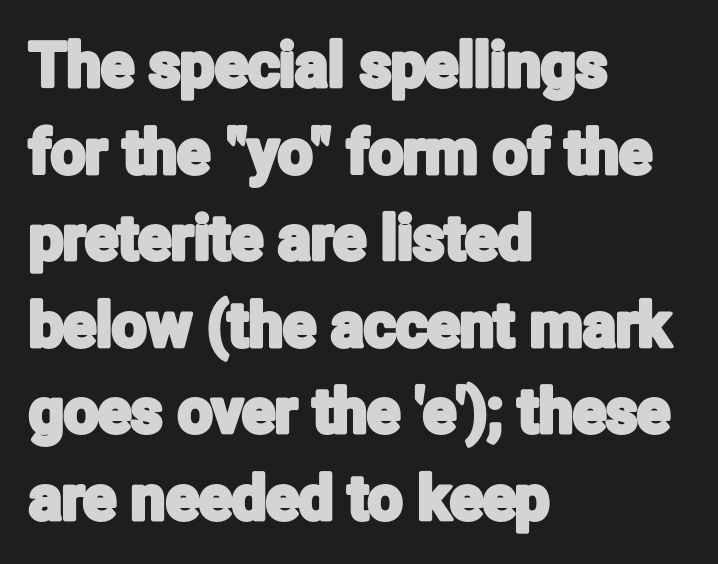
{"serif": "no", "italic": "no", "width": "condensed", "stroke_contrast": "low", "x_height": "medium", "monospaced": "no", "underline": "no", "align": "left", "line_spacing": "normal", "line_spacing_ratio": 1.42, "letter_spacing": "normal", "letter_spacing_em": 0.0, "glyph_px": 61}
